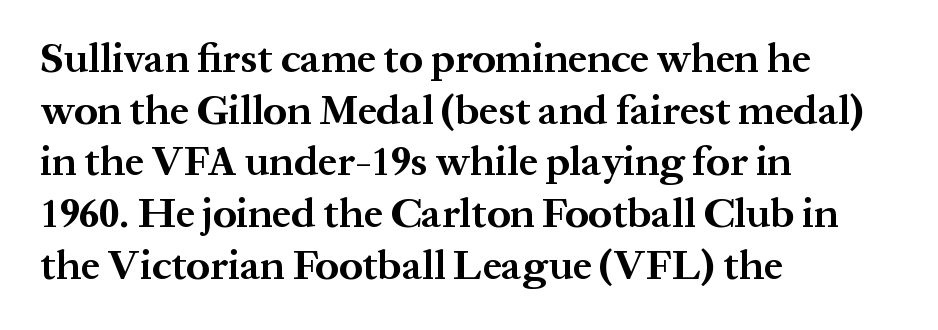
It's the straight-up-and-down kind of type. All the whitespace from short lines collects on the right. Chunky letters — that's bold for sure. Does the type have serifs? Yes, each stem ends in a small foot. Bare-footed words on every line.
